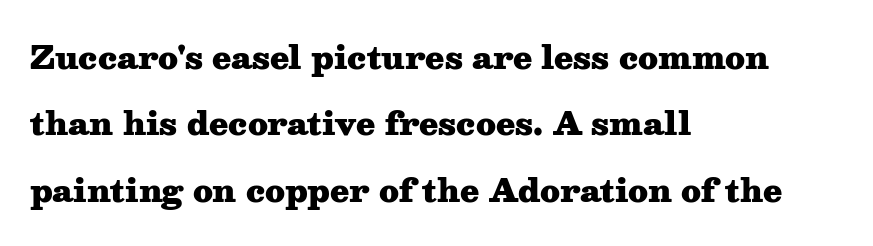
{"serif": "yes", "italic": "no", "bold": "yes", "weight": "heavy", "width": "wide", "stroke_contrast": "medium", "x_height": "medium", "monospaced": "no", "underline": "no", "align": "left", "line_spacing": "loose", "line_spacing_ratio": 2.14, "letter_spacing": "normal", "letter_spacing_em": 0.0, "glyph_px": 31}
